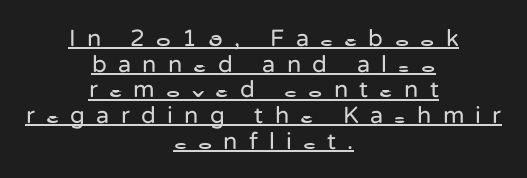
Q: Is the text bold? A: No.
Q: Is the text italic (slanted)? A: No, it is upright.
Q: Is the text underlined? A: Yes.
Q: How is the paragraph aligned? A: Centered.
Q: Is the spacing between letters normal or unusually wide? A: Unusually wide.
Q: Is the spacing between lines tight, normal or loose? A: Tight.
